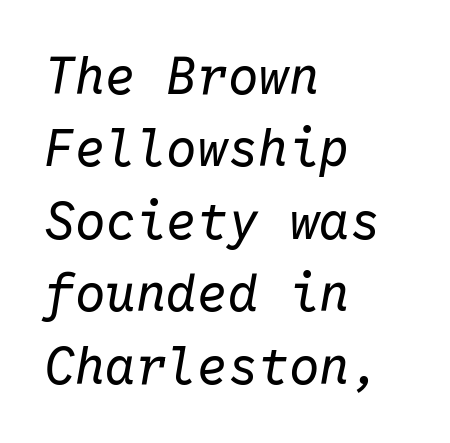
The image shows 51 px regular-weight type, italic (leaning right), monospaced; set left-aligned, normal line spacing (1.42x), normal letter spacing, not underlined; low stroke contrast and a medium x-height.
